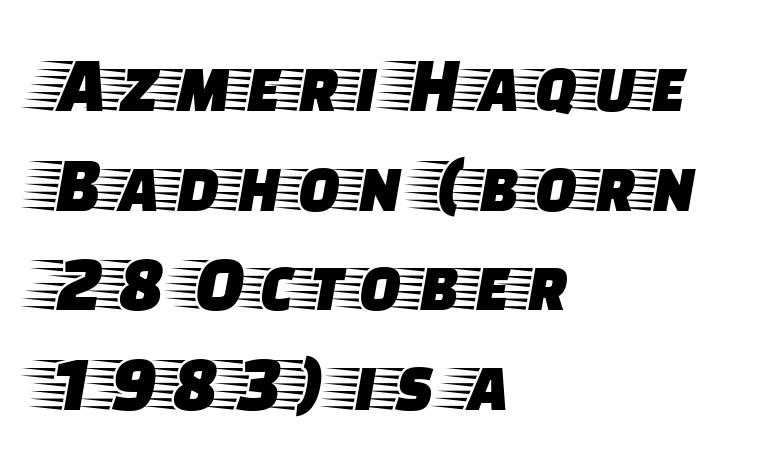
The image shows 79 px wide serif type; set left-aligned, normal line spacing (1.26x), normal letter spacing, not underlined; low stroke contrast and a large x-height.
